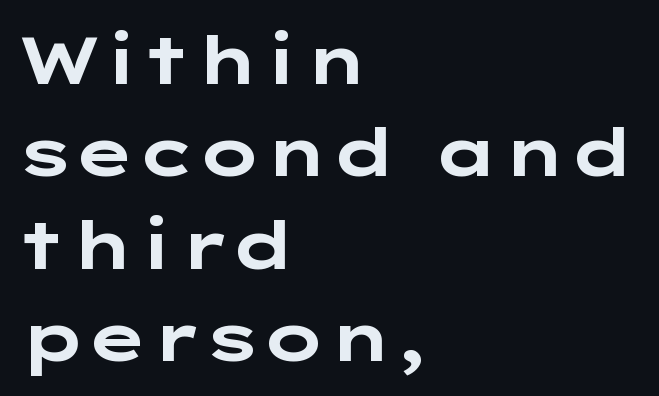
{"serif": "no", "italic": "no", "bold": "yes", "weight": "bold", "width": "wide", "stroke_contrast": "low", "x_height": "medium", "underline": "no", "align": "left", "line_spacing": "normal", "line_spacing_ratio": 1.38, "letter_spacing": "normal", "letter_spacing_em": 0.0, "glyph_px": 67}
